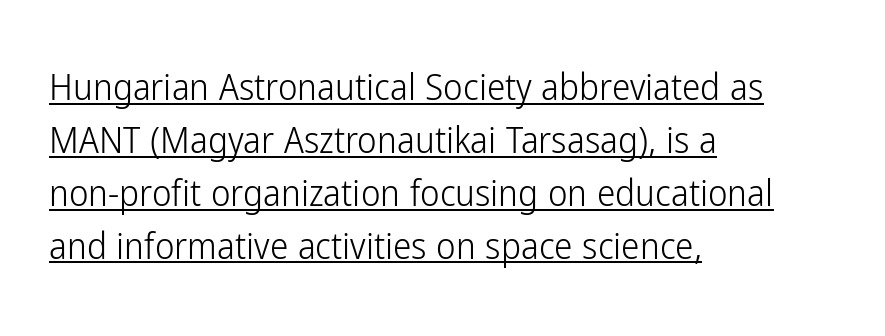
No chunkiness to these letters — they're not bold. The horizontal fit of the characters is conventional and even. Leading matches the norm, producing a regular column. A baseline rule has been typeset under these characters. Grotesque or geometric, the face here clearly has no serifs. Do the letters lean? They stand straight.
